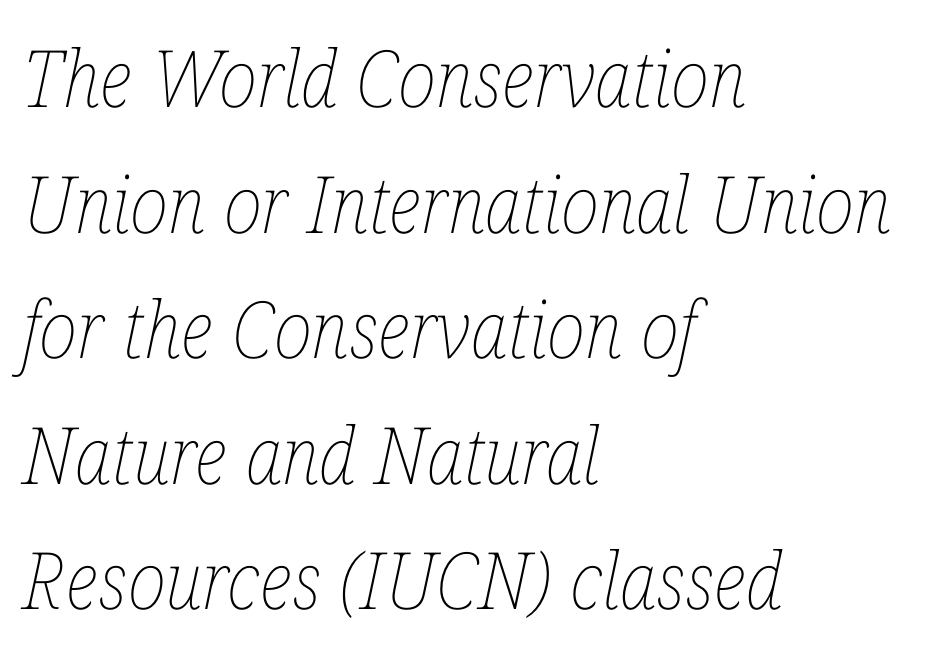
Q: Is the text bold? A: No.
Q: Is the text italic (slanted)? A: Yes, it leans right by about 12 degrees.
Q: Is the text underlined? A: No.
Q: How is the paragraph aligned? A: Left-aligned.
Q: Is the spacing between letters normal or unusually wide? A: Normal.
Q: Is the spacing between lines tight, normal or loose? A: Normal.
Q: Width (condensed, normal, or wide)? A: Condensed.
Q: Stroke contrast? A: Low.
Q: x-height? A: Medium.
Q: Monospaced? A: No.
